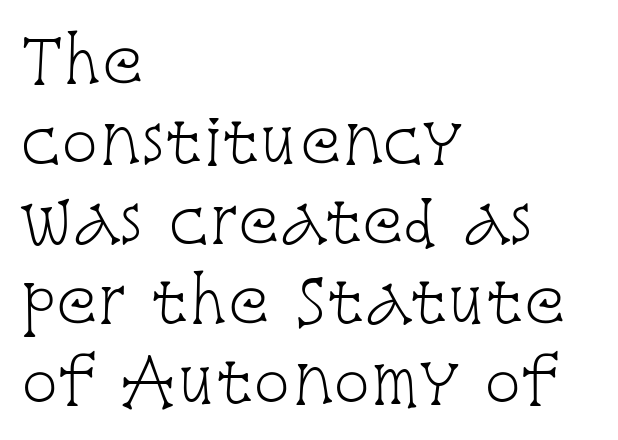
Q: Is the text bold? A: No.
Q: Is the text italic (slanted)? A: No, it is upright.
Q: Is the typeface a serif or a sans-serif typeface? A: Serif.
Q: Is the text underlined? A: No.
Q: How is the paragraph aligned? A: Left-aligned.
Q: Is the spacing between letters normal or unusually wide? A: Normal.
Q: Is the spacing between lines tight, normal or loose? A: Normal.
Q: Width (condensed, normal, or wide)? A: Condensed.
Q: Stroke contrast? A: Low.
Q: x-height? A: Large.
Q: Monospaced? A: No.
